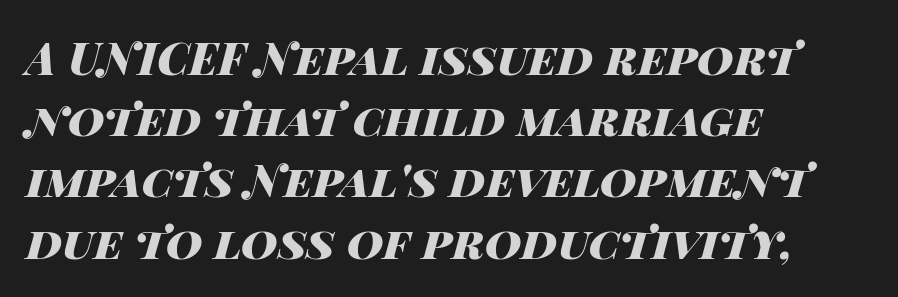
The image shows 45 px heavy, wide type, italic (leaning right); set left-aligned, normal line spacing (1.36x), normal letter spacing, not underlined; high stroke contrast and a large x-height.
